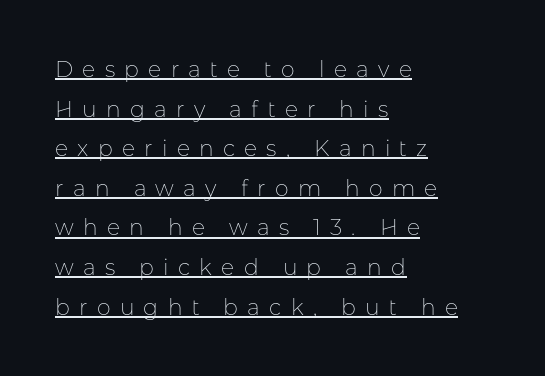
Weight: in the light-to-regular range. Ascenders rise straight up at ninety degrees. If you drew a ruler down the left edge, every line would touch it. The typesetter has applied underlining to the passage shown.
